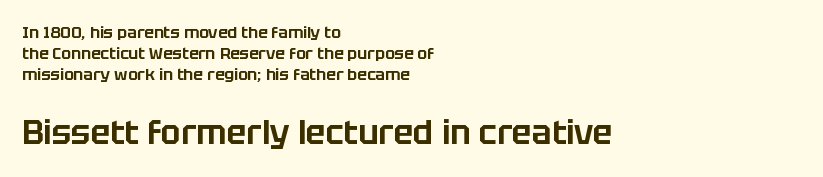
The image shows 33 px sans-serif type, upright; set left-aligned, normal line spacing (1.31x), normal letter spacing, not underlined; the second (bottom) block is 2.06x larger; low stroke contrast and a large x-height.
